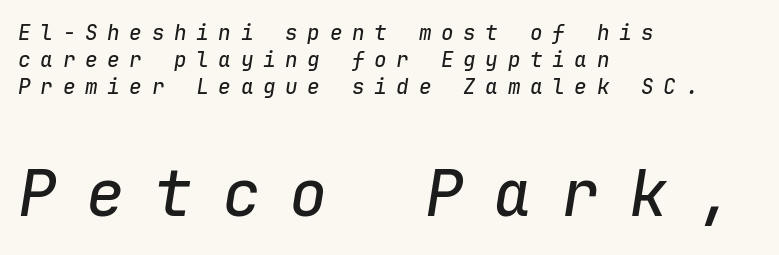
The image shows 64 px text type, italic (leaning right), monospaced; set left-aligned, normal line spacing (1.29x), unusually wide letter spacing (+0.46 em), not underlined; the second (bottom) block is 3.05x larger; low stroke contrast and a medium x-height.
